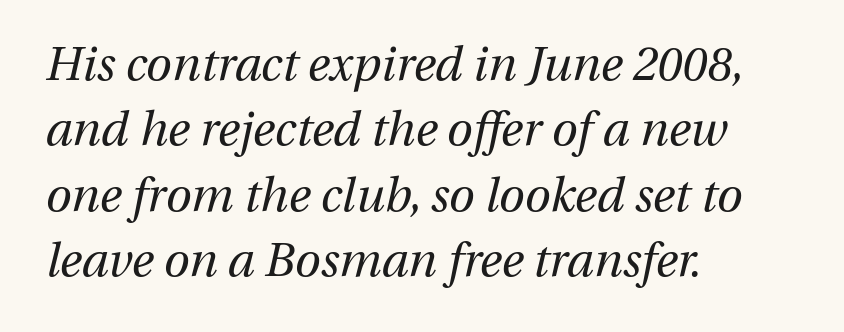
Q: Is the text bold? A: No.
Q: Is the text italic (slanted)? A: Yes, it leans right by about 13 degrees.
Q: Is the text underlined? A: No.
Q: How is the paragraph aligned? A: Left-aligned.
Q: Is the spacing between letters normal or unusually wide? A: Normal.
Q: Is the spacing between lines tight, normal or loose? A: Normal.
Q: Width (condensed, normal, or wide)? A: Normal.
Q: Stroke contrast? A: Medium.
Q: x-height? A: Medium.
Q: Monospaced? A: No.
